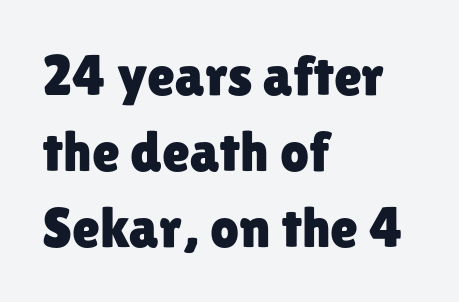
The image shows 57 px sans-serif type, upright; set left-aligned, normal line spacing (1.33x), normal letter spacing, not underlined; low stroke contrast and a medium x-height.
